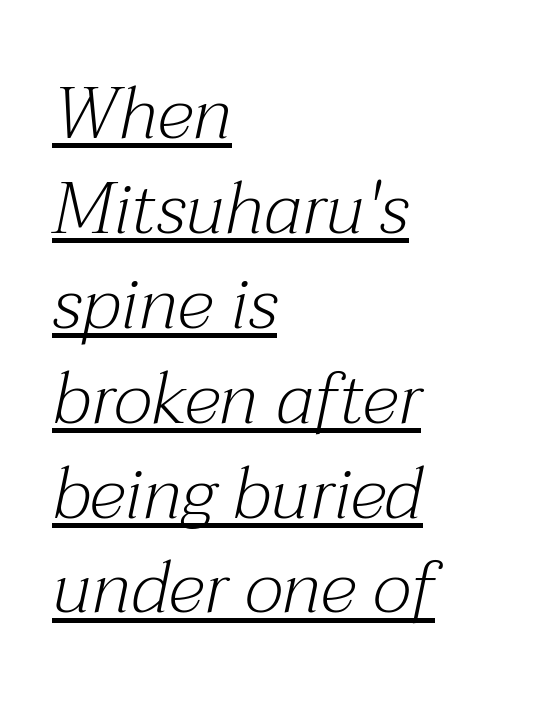
{"serif": "yes", "italic": "yes", "lean": "right", "slant_degrees": 12, "bold": "no", "weight": "light", "width": "normal", "stroke_contrast": "medium", "x_height": "medium", "monospaced": "no", "underline": "yes", "align": "left", "line_spacing": "normal", "line_spacing_ratio": 1.3, "letter_spacing": "normal", "letter_spacing_em": 0.0, "glyph_px": 73}
